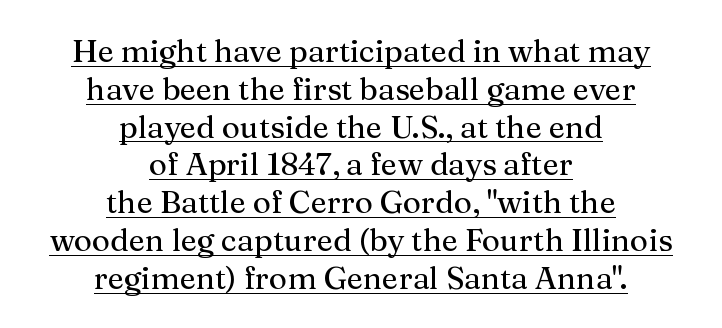
Small tapered or slab feet sit at the stroke ends, so this counts as serif. Has an underline been added? It has. What stands out about the letter spacing? Nothing — it is the standard amount. Compared with a flush-left layout, this one balances lines on the center instead. You can tell it's not italic because the verticals are truly vertical. Note the varied advance widths — an 'i' is clearly narrower than an 'm'.
